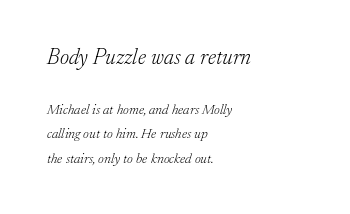
The earlier block is typeset at a bigger size than the later block. One-word summary of the alignment: left. Any mark beneath the type? The region is blank. The whole block is typeset with a tilt. No extra ink here — the face is not bold.
